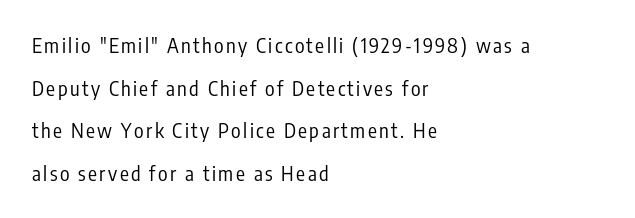
Q: Is the text bold? A: No.
Q: Is the text italic (slanted)? A: No, it is upright.
Q: Is the text underlined? A: No.
Q: How is the paragraph aligned? A: Left-aligned.
Q: Is the spacing between lines tight, normal or loose? A: Loose.
